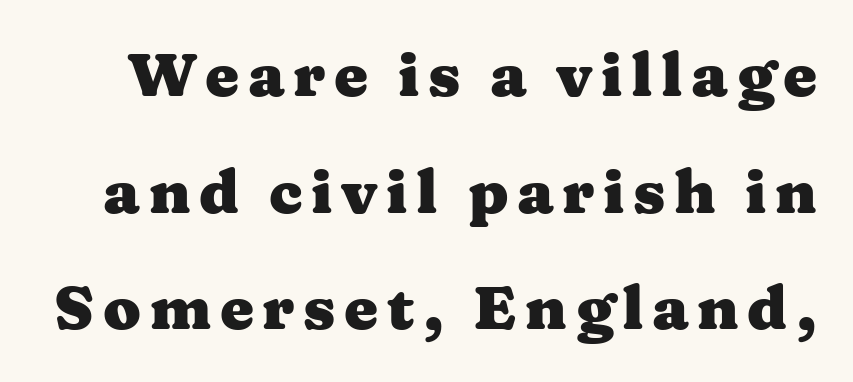
{"serif": "yes", "italic": "no", "bold": "yes", "weight": "heavy", "width": "wide", "stroke_contrast": "medium", "x_height": "medium", "monospaced": "no", "underline": "no", "line_spacing": "loose", "line_spacing_ratio": 1.91, "glyph_px": 61}
